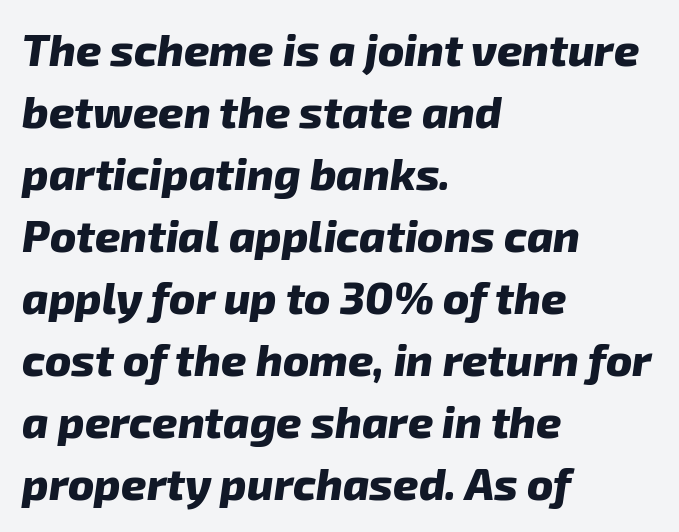
Reading down the column, the eye jumps a familiar distance to each next line. A typesetter would call this proportional, since set widths differ per character. Short note: letters normally spaced. The strip under each line holds only bare page. Every letter is thick-stroked: bold, no question. Alignment: flush left.
